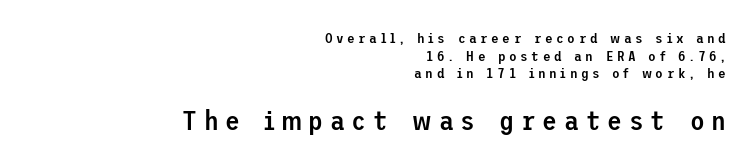
A bare baseline throughout the passage. These lines were composed using upright roman letters. Short and long lines alike share a common ending point at right. This rendering widens character spacing well past its baseline value. How heavy is the stroke? Medium-heavy — a semibold, shy of bold. The space between consecutive lines is moderate.
